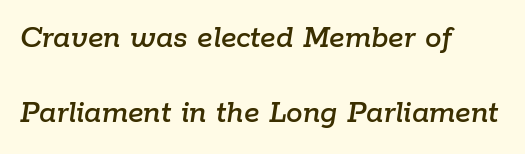
The image shows 33 px text type, italic (leaning right); set left-aligned, loose line spacing (2.28x), normal letter spacing, not underlined; low stroke contrast and a medium x-height.
